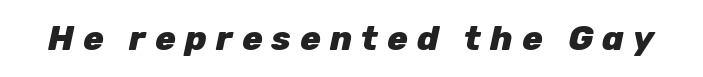
You'd pick this weight for a headline — it's a proper bold. Do the characters align in a grid? No, the font is proportional. A typesetter would mark this as italic. Underlining? Definitely not there.
